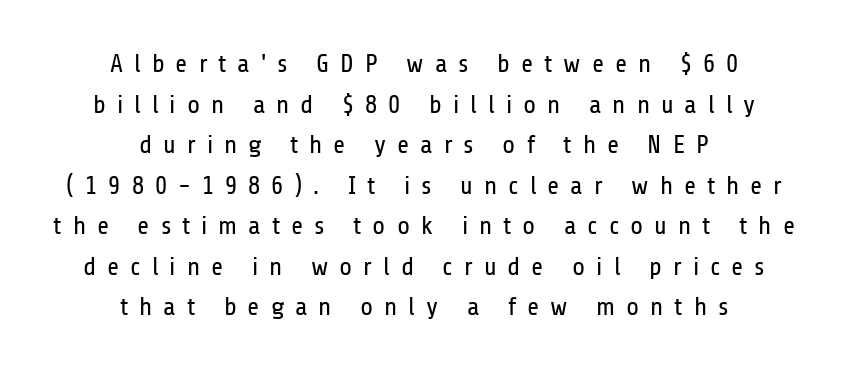
This sample keeps an unexceptional amount of space between lines. Every character sits straight up, as roman type does. The horizontal fit of the characters is loose and conspicuously gappy. The space beneath each line is pristine and unruled.
